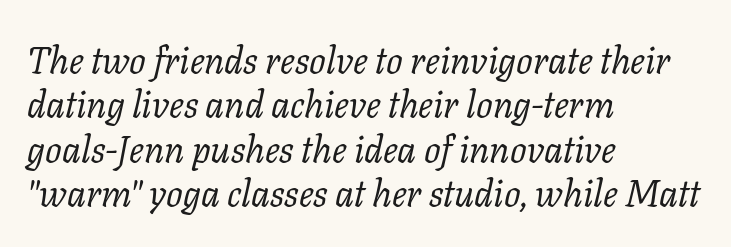
Q: Is the text bold? A: No.
Q: Is the text italic (slanted)? A: Yes, it leans right by about 11 degrees.
Q: Is the typeface a serif or a sans-serif typeface? A: Serif.
Q: Is the text underlined? A: No.
Q: How is the paragraph aligned? A: Left-aligned.
Q: Is the spacing between letters normal or unusually wide? A: Normal.
Q: Width (condensed, normal, or wide)? A: Normal.
Q: Stroke contrast? A: Low.
Q: x-height? A: Medium.
Q: Monospaced? A: No.
